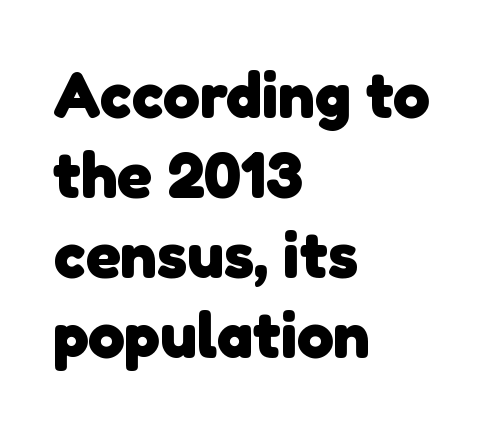
The image shows 65 px heavy sans-serif type; set left-aligned, line spacing 1.23x, normal letter spacing, not underlined; low stroke contrast and a medium x-height.
